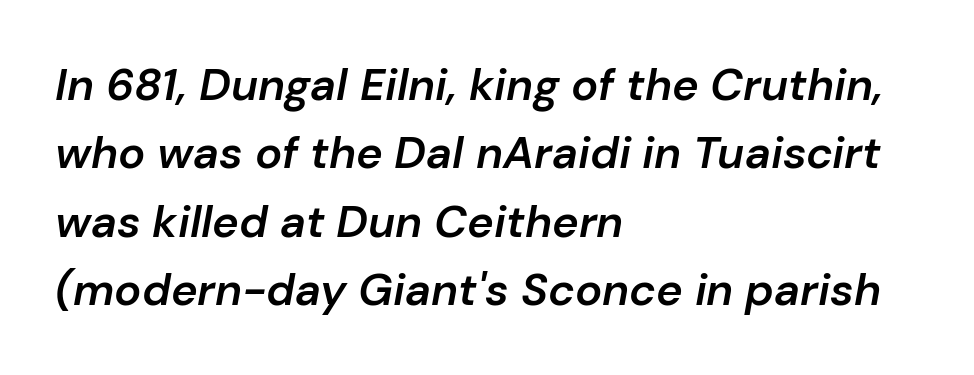
Descenders hang freely into open space. The font is running at a semibold setting, under full bold. Spacing verdict: proportional, widths tailored to each character. These lines keep a tight, regular rhythm from letter to letter. The lines in this sample share a left origin and differ only in where they stop. Reading down the column, the eye jumps a familiar distance to each next line.
